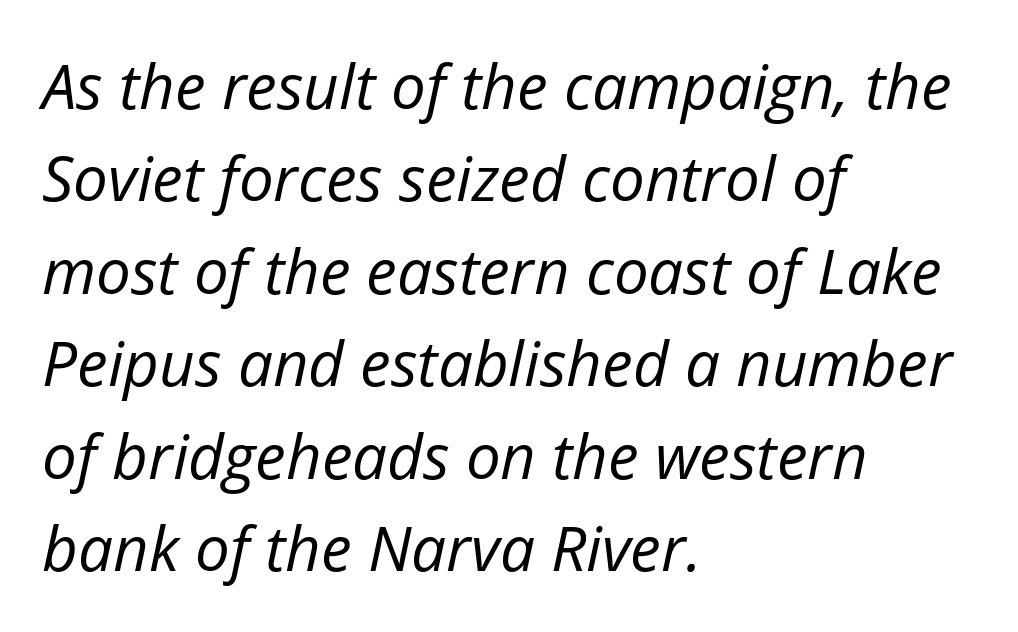
The space beneath each line is pristine and unruled. Each new line begins a customary step beneath the previous one. The rag falls on the right side of this text block. The lettering tilts uniformly, giving the passage an italic look. Here the glyphs are tracked normally, forming tight word shapes. The rendering uses natural spacing where letterforms have individual widths.
